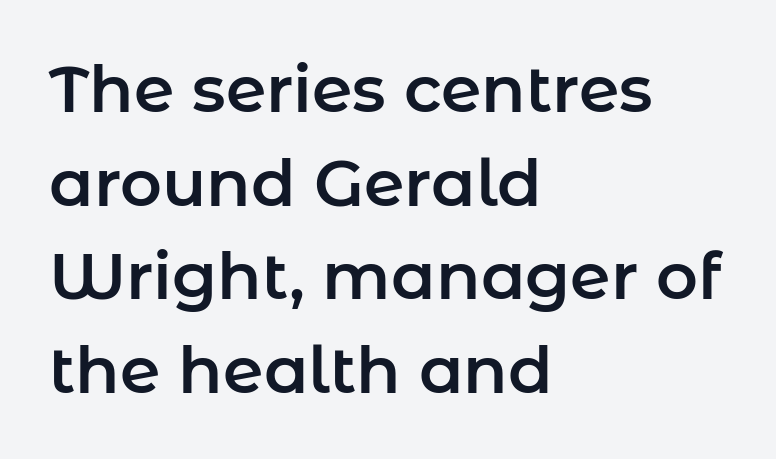
Q: Is the text italic (slanted)? A: No, it is upright.
Q: Is the typeface a serif or a sans-serif typeface? A: Sans-serif.
Q: Is the text underlined? A: No.
Q: How is the paragraph aligned? A: Left-aligned.
Q: Is the spacing between letters normal or unusually wide? A: Normal.
Q: Is the spacing between lines tight, normal or loose? A: Normal.
Q: Width (condensed, normal, or wide)? A: Normal.
Q: Stroke contrast? A: Low.
Q: x-height? A: Medium.
Q: Monospaced? A: No.
